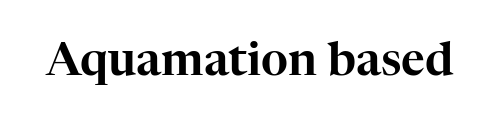
The image shows 46 px serif type, upright; set normal letter spacing, not underlined; high stroke contrast and a medium x-height.
